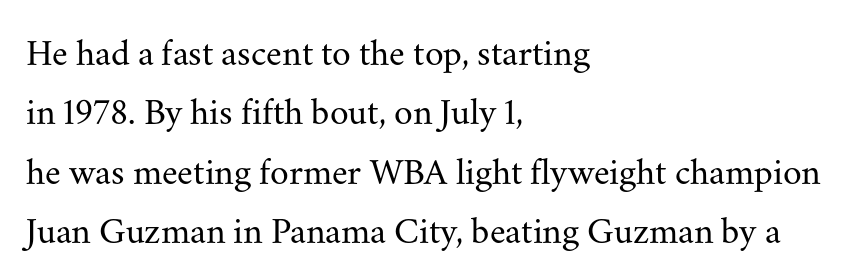
Q: Is the text bold? A: No.
Q: Is the text italic (slanted)? A: No, it is upright.
Q: Is the typeface a serif or a sans-serif typeface? A: Serif.
Q: Is the text underlined? A: No.
Q: How is the paragraph aligned? A: Left-aligned.
Q: Is the spacing between letters normal or unusually wide? A: Normal.
Q: Is the spacing between lines tight, normal or loose? A: Normal.
Q: Width (condensed, normal, or wide)? A: Normal.
Q: Stroke contrast? A: Medium.
Q: x-height? A: Small.
Q: Monospaced? A: No.
